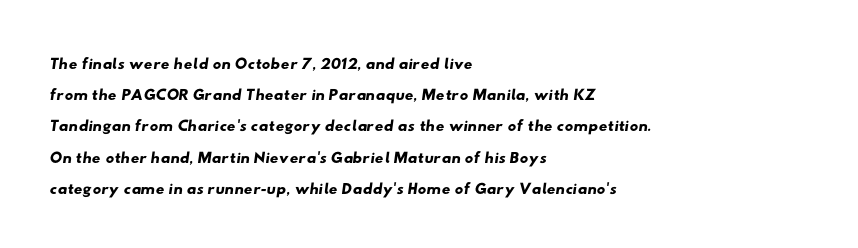
The image shows 24 px text type; set left-aligned, normal line spacing (1.3x), normal letter spacing, not underlined.
